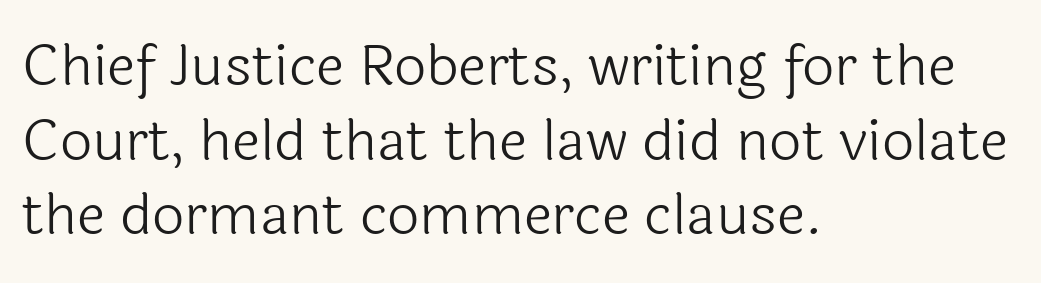
The image shows 57 px light sans-serif type, upright; set left-aligned, normal line spacing (1.31x), normal letter spacing, not underlined; a medium x-height.
